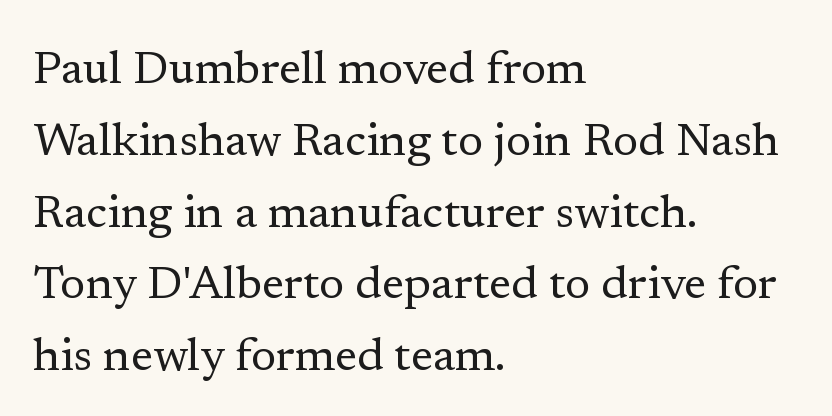
Q: Is the text bold? A: No.
Q: Is the text italic (slanted)? A: No, it is upright.
Q: Is the typeface a serif or a sans-serif typeface? A: Serif.
Q: Is the text underlined? A: No.
Q: How is the paragraph aligned? A: Left-aligned.
Q: Is the spacing between letters normal or unusually wide? A: Normal.
Q: Is the spacing between lines tight, normal or loose? A: Normal.
Q: Width (condensed, normal, or wide)? A: Normal.
Q: Stroke contrast? A: Low.
Q: x-height? A: Medium.
Q: Monospaced? A: No.
